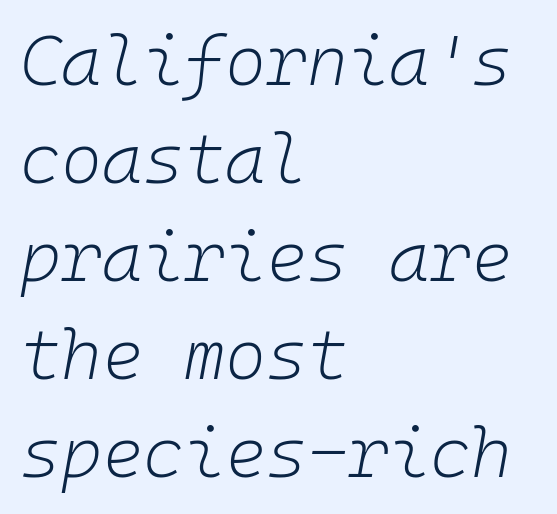
This is not heavy type; no bold has been used. Rows of type keep a routine distance in the vertical direction. The letters sit at their default tracking, neither squeezed nor spread. Typeset ragged right — the left edge is the straight one. Letters rest on an invisible, unmarked baseline. The letters are slanted; this is an italic face.
